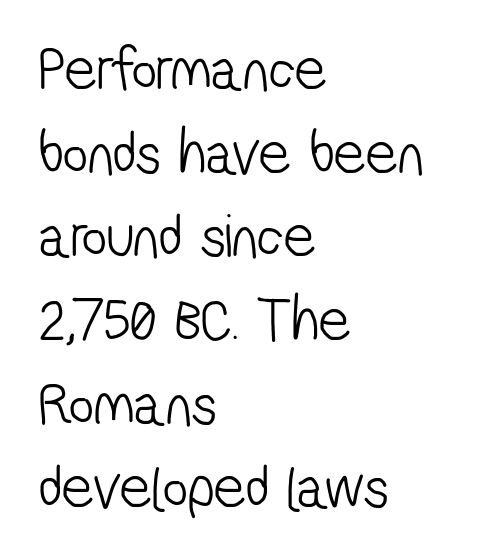
{"serif": "no", "bold": "no", "weight": "light", "width": "condensed", "stroke_contrast": "low", "x_height": "medium", "monospaced": "no", "underline": "no", "align": "left", "line_spacing": "normal", "line_spacing_ratio": 1.35, "letter_spacing": "normal", "letter_spacing_em": 0.0, "glyph_px": 62}
